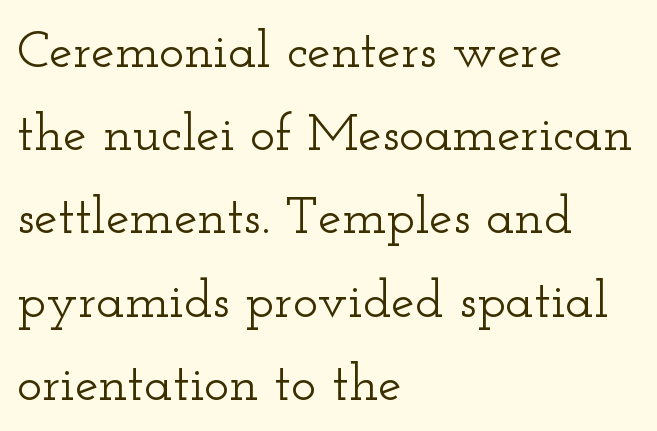
Q: Is the text italic (slanted)? A: No, it is upright.
Q: Is the typeface a serif or a sans-serif typeface? A: Serif.
Q: Is the text underlined? A: No.
Q: How is the paragraph aligned? A: Left-aligned.
Q: Is the spacing between letters normal or unusually wide? A: Normal.
Q: Is the spacing between lines tight, normal or loose? A: Normal.
Q: Width (condensed, normal, or wide)? A: Wide.
Q: Stroke contrast? A: Low.
Q: x-height? A: Small.
Q: Monospaced? A: No.
